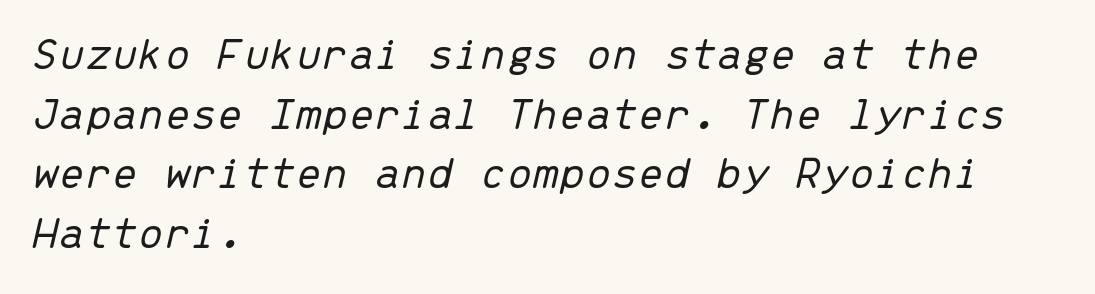
The image shows 47 px light type, italic (leaning right), monospaced; set left-aligned, normal line spacing (1.27x), normal letter spacing, not underlined; low stroke contrast and a medium x-height.
